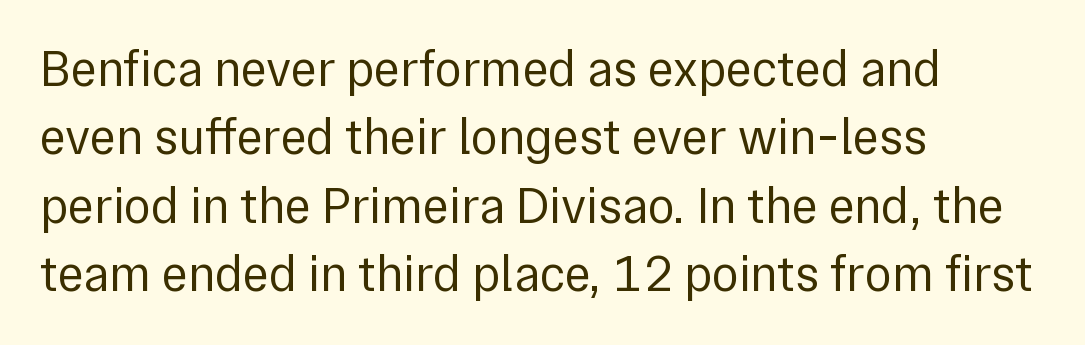
Here the designer chose a conventional face with non-uniform glyph widths. One-word summary of the alignment: left. A roman cut, with each character standing at attention. I'd call this a sans setting — the letters go barefoot. Glance below the letters and you will spot only blank space. The horizontal fit of the characters is conventional and even.
